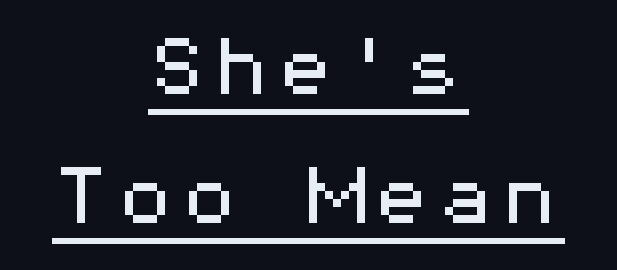
The image shows 64 px wide sans-serif type, upright, monospaced; set centered, loose line spacing (2.02x), normal letter spacing, underlined; medium stroke contrast and a medium x-height.
